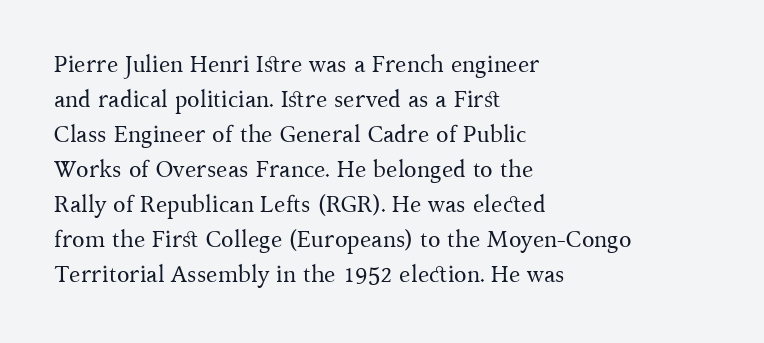
Q: Is the text bold? A: No.
Q: Is the text italic (slanted)? A: No, it is upright.
Q: Is the text underlined? A: No.
Q: How is the paragraph aligned? A: Left-aligned.
Q: Is the spacing between letters normal or unusually wide? A: Normal.
Q: Is the spacing between lines tight, normal or loose? A: Normal.
